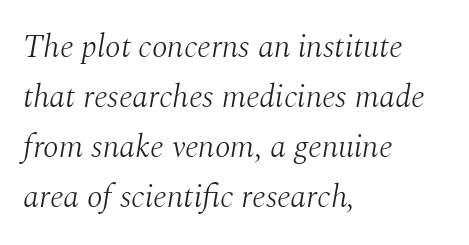
Q: Is the text bold? A: No.
Q: Is the text italic (slanted)? A: Yes, it leans right by about 10 degrees.
Q: Is the typeface a serif or a sans-serif typeface? A: Serif.
Q: Is the text underlined? A: No.
Q: How is the paragraph aligned? A: Left-aligned.
Q: Is the spacing between letters normal or unusually wide? A: Normal.
Q: Is the spacing between lines tight, normal or loose? A: Normal.
Q: Width (condensed, normal, or wide)? A: Normal.
Q: Stroke contrast? A: Medium.
Q: x-height? A: Medium.
Q: Monospaced? A: No.
